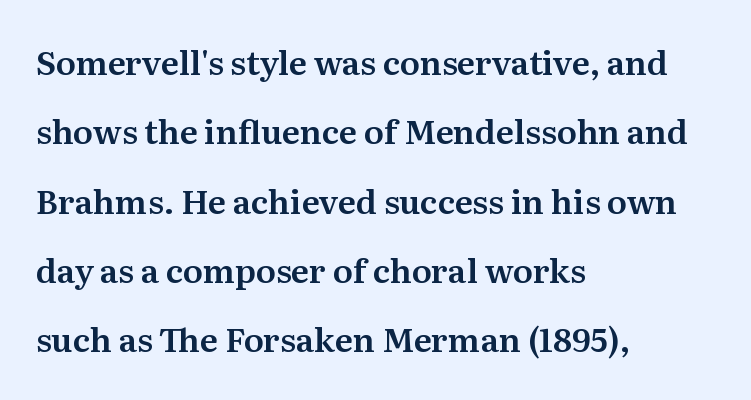
Every stem runs plumb, perpendicular to the baseline. Rule under the text: the space is simply empty. Notice the wide empty band between every row — that's loose leading. Old-style or modern, the face here clearly has serifs. Do the characters align in a grid? No, the font is proportional. Alignment: flush left.
